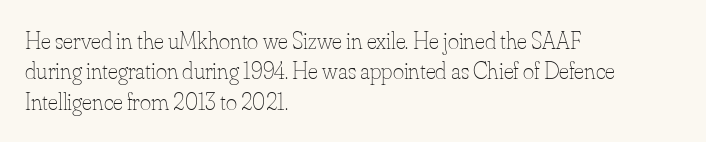
Q: Is the text bold? A: No.
Q: Is the text italic (slanted)? A: No, it is upright.
Q: Is the text underlined? A: No.
Q: How is the paragraph aligned? A: Left-aligned.
Q: Is the spacing between letters normal or unusually wide? A: Normal.
Q: Is the spacing between lines tight, normal or loose? A: Normal.
